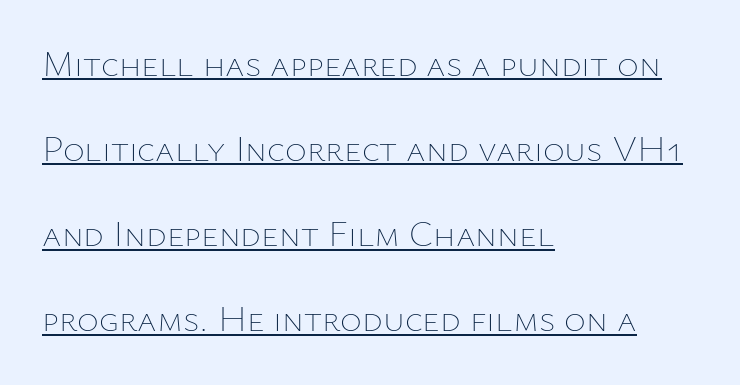
The image shows 37 px thin type, upright; set left-aligned, loose line spacing (2.3x), normal letter spacing, underlined; low stroke contrast and a medium x-height.
